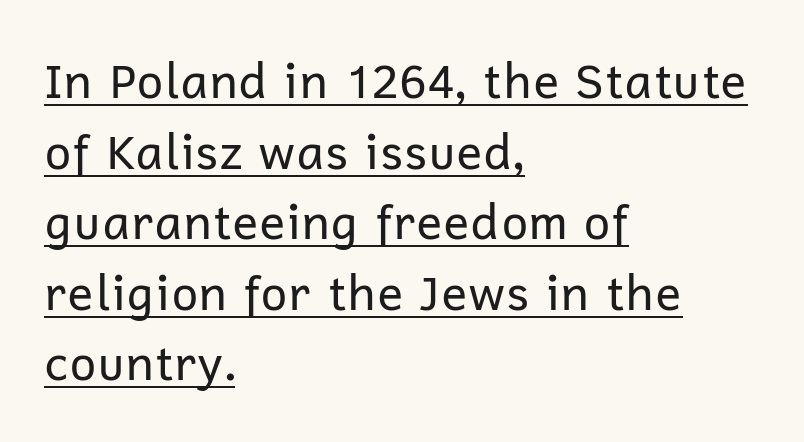
Q: Is the text bold? A: No.
Q: Is the text italic (slanted)? A: No, it is upright.
Q: Is the typeface a serif or a sans-serif typeface? A: Sans-serif.
Q: Is the text underlined? A: Yes.
Q: How is the paragraph aligned? A: Left-aligned.
Q: Is the spacing between letters normal or unusually wide? A: Normal.
Q: Is the spacing between lines tight, normal or loose? A: Normal.
Q: Width (condensed, normal, or wide)? A: Normal.
Q: Stroke contrast? A: Low.
Q: x-height? A: Medium.
Q: Monospaced? A: No.
